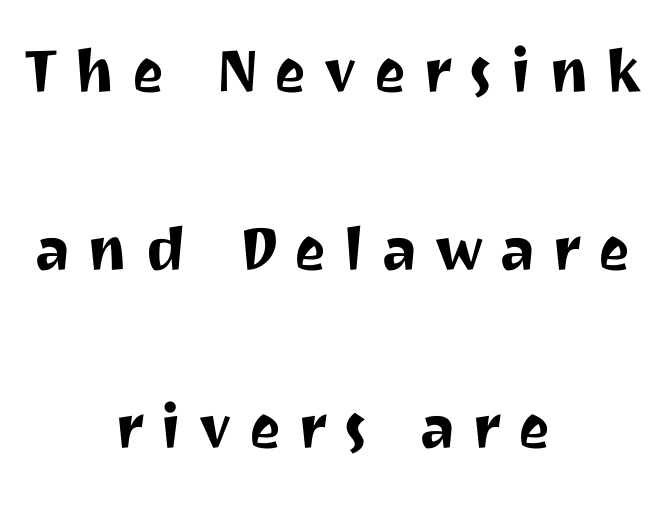
{"serif": "no", "italic": "no", "width": "normal", "stroke_contrast": "medium", "x_height": "medium", "monospaced": "no", "underline": "no", "align": "center", "line_spacing": "loose", "line_spacing_ratio": 2.34, "letter_spacing": "wide", "letter_spacing_em": 0.22, "glyph_px": 76}
